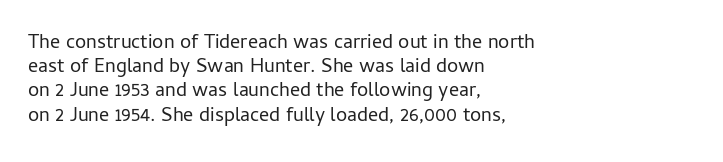
{"italic": "no", "bold": "no", "underline": "no", "align": "left", "line_spacing_ratio": 1.21, "letter_spacing": "normal", "letter_spacing_em": 0.0, "glyph_px": 20}
